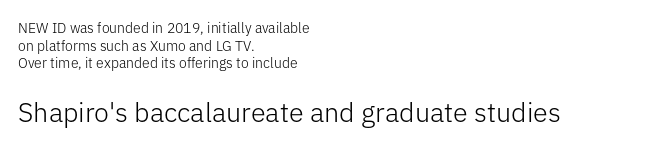
Look at the glyph heights: the lower group is clearly the bigger setting. The letters stand straight up with perfectly vertical stems. Letters have the restrained weight of plain body copy at most. Nobody touched the tracking dial on this one.
